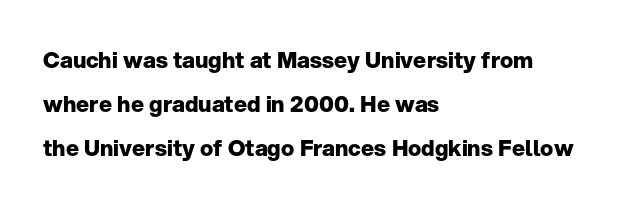
Q: Is the text bold? A: Yes.
Q: Is the text italic (slanted)? A: No, it is upright.
Q: Is the text underlined? A: No.
Q: How is the paragraph aligned? A: Left-aligned.
Q: Is the spacing between letters normal or unusually wide? A: Normal.
Q: Is the spacing between lines tight, normal or loose? A: Loose.
